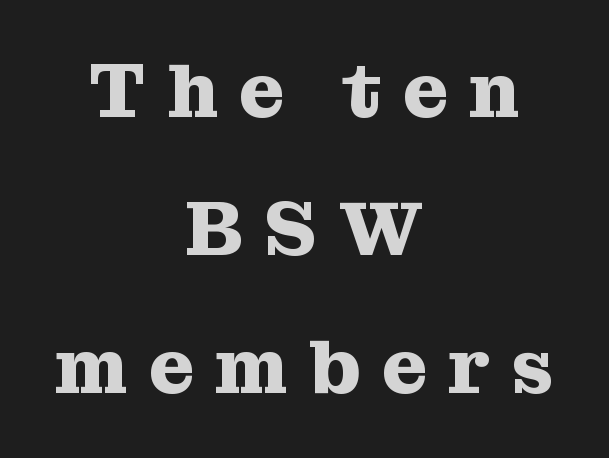
The image shows 78 px heavy serif type, upright; set centered, line spacing 1.77x, unusually wide letter spacing (+0.27 em), not underlined; medium stroke contrast and a medium x-height.
